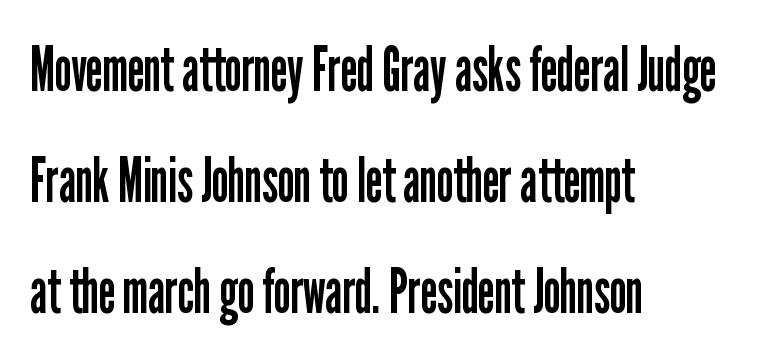
The image shows 63 px regular-weight, condensed sans-serif type, upright; set left-aligned, line spacing 1.76x, normal letter spacing, not underlined; low stroke contrast and a medium x-height.
